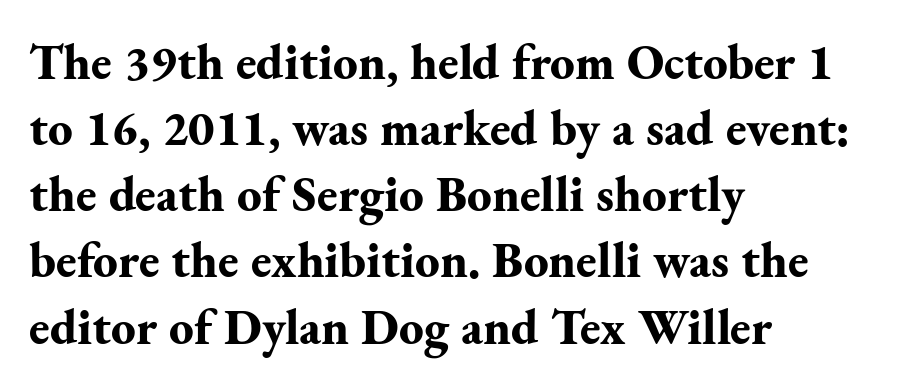
Q: Is the text bold? A: Yes.
Q: Is the text italic (slanted)? A: No, it is upright.
Q: Is the typeface a serif or a sans-serif typeface? A: Serif.
Q: Is the text underlined? A: No.
Q: How is the paragraph aligned? A: Left-aligned.
Q: Is the spacing between letters normal or unusually wide? A: Normal.
Q: Is the spacing between lines tight, normal or loose? A: Normal.
Q: Width (condensed, normal, or wide)? A: Normal.
Q: Stroke contrast? A: Medium.
Q: x-height? A: Small.
Q: Monospaced? A: No.
